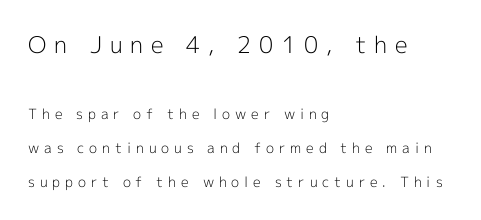
{"italic": "no", "bold": "no", "underline": "no", "align": "left", "line_spacing": "loose", "line_spacing_ratio": 2.44, "letter_spacing": "wide", "letter_spacing_em": 0.35, "larger_block": "first", "size_ratio": 1.64, "glyph_px": 23}
